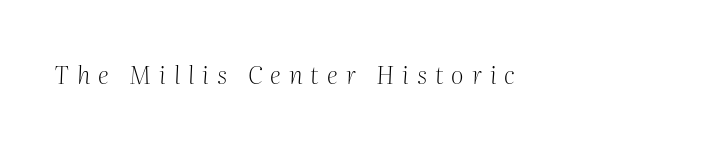
Stems and bowls with no extra thickness — not bold. The rendering applies a slant to the glyphs. A clean baseline with only descenders dipping below it. There is plenty of visible air inserted between adjacent glyphs.
